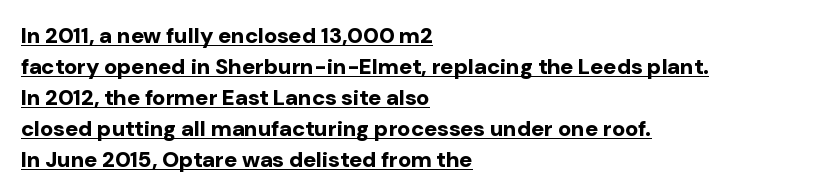
The image shows 22 px bold type, upright; set left-aligned, normal line spacing (1.41x), normal letter spacing, underlined.
